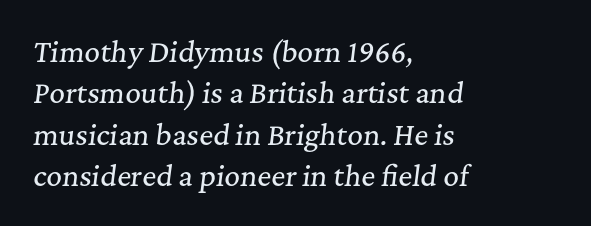
The image shows 27 px text type, italic (leaning right); set left-aligned, normal line spacing (1.53x), normal letter spacing, not underlined.
